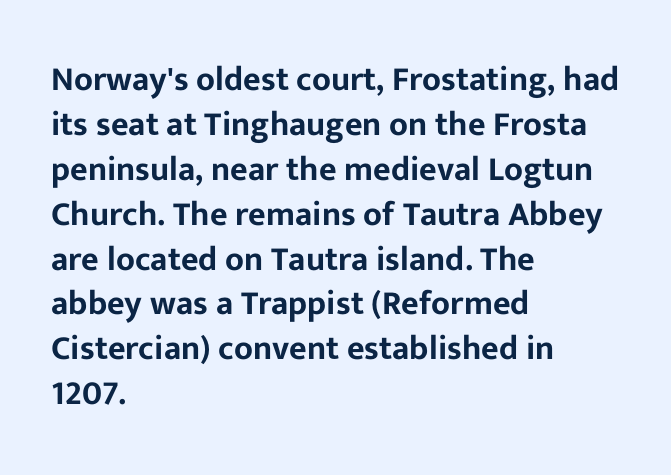
{"serif": "no", "italic": "no", "width": "normal", "stroke_contrast": "low", "x_height": "medium", "monospaced": "no", "underline": "no", "align": "left", "line_spacing": "normal", "line_spacing_ratio": 1.32, "letter_spacing": "normal", "letter_spacing_em": 0.0, "glyph_px": 34}
